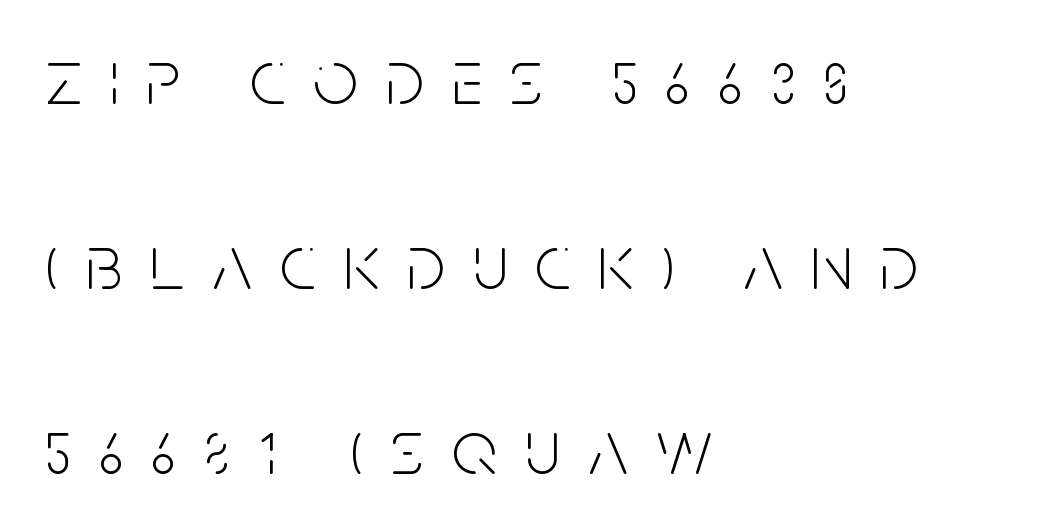
{"serif": "no", "italic": "no", "bold": "no", "weight": "light", "width": "condensed", "stroke_contrast": "low", "x_height": "large", "monospaced": "no", "underline": "no", "align": "left", "line_spacing": "loose", "line_spacing_ratio": 2.37, "letter_spacing": "wide", "letter_spacing_em": 0.36, "glyph_px": 78}
